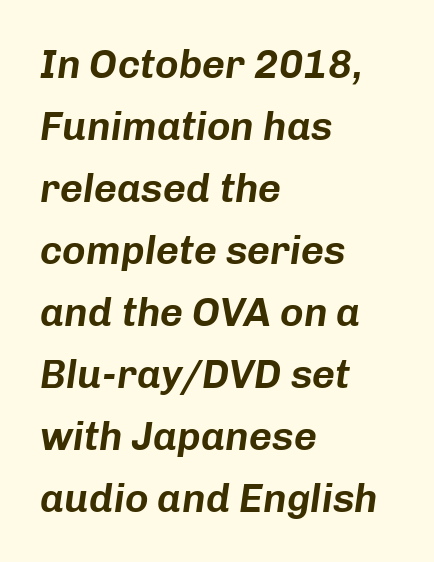
The image shows 40 px text type, italic (leaning right); set left-aligned, normal line spacing (1.55x), normal letter spacing, not underlined; low stroke contrast and a medium x-height.
